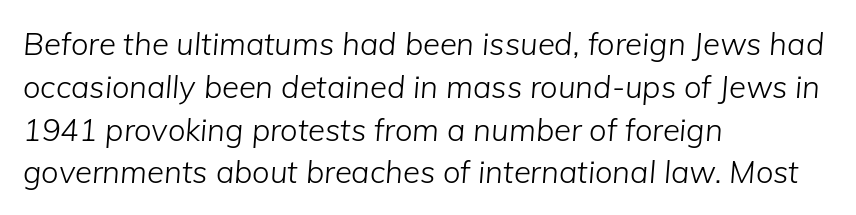
The image shows 31 px light type, italic (leaning right); set left-aligned, normal line spacing (1.38x), normal letter spacing, not underlined; low stroke contrast and a medium x-height.
